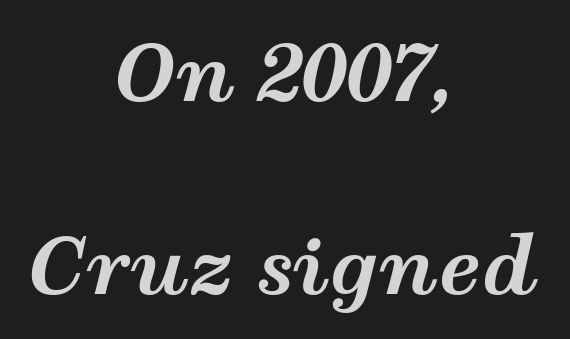
{"italic": "yes", "lean": "right", "slant_degrees": 12, "bold": "yes", "weight": "bold", "width": "wide", "stroke_contrast": "medium", "x_height": "medium", "monospaced": "no", "underline": "no", "align": "center", "line_spacing": "loose", "line_spacing_ratio": 2.48, "letter_spacing": "normal", "letter_spacing_em": 0.0, "glyph_px": 78}
